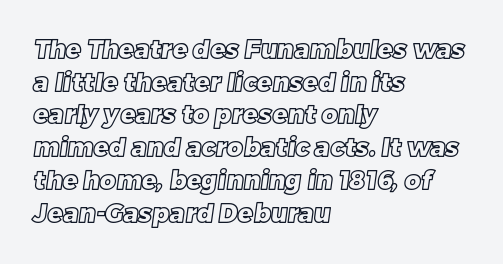
{"underline": "no", "align": "left", "line_spacing": "normal", "line_spacing_ratio": 1.31, "letter_spacing": "normal", "letter_spacing_em": 0.0, "glyph_px": 25}
